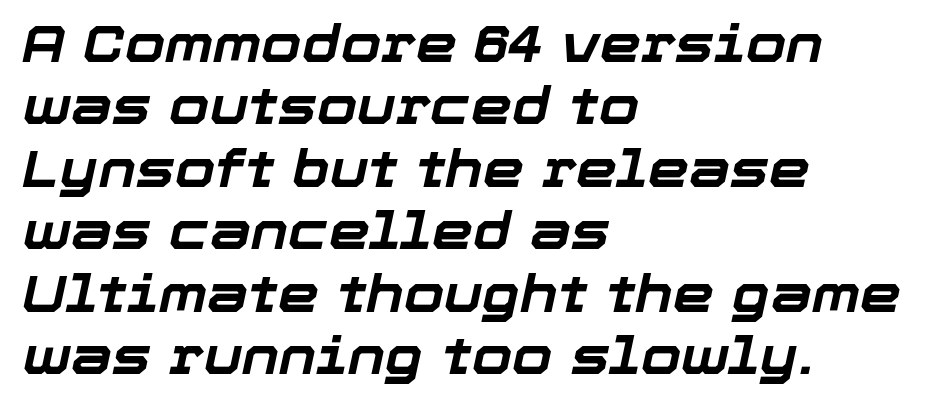
{"italic": "yes", "lean": "right", "slant_degrees": 12, "bold": "yes", "weight": "bold", "width": "normal", "stroke_contrast": "low", "x_height": "medium", "monospaced": "no", "underline": "no", "align": "left", "line_spacing_ratio": 1.2, "letter_spacing": "normal", "letter_spacing_em": 0.0, "glyph_px": 52}
